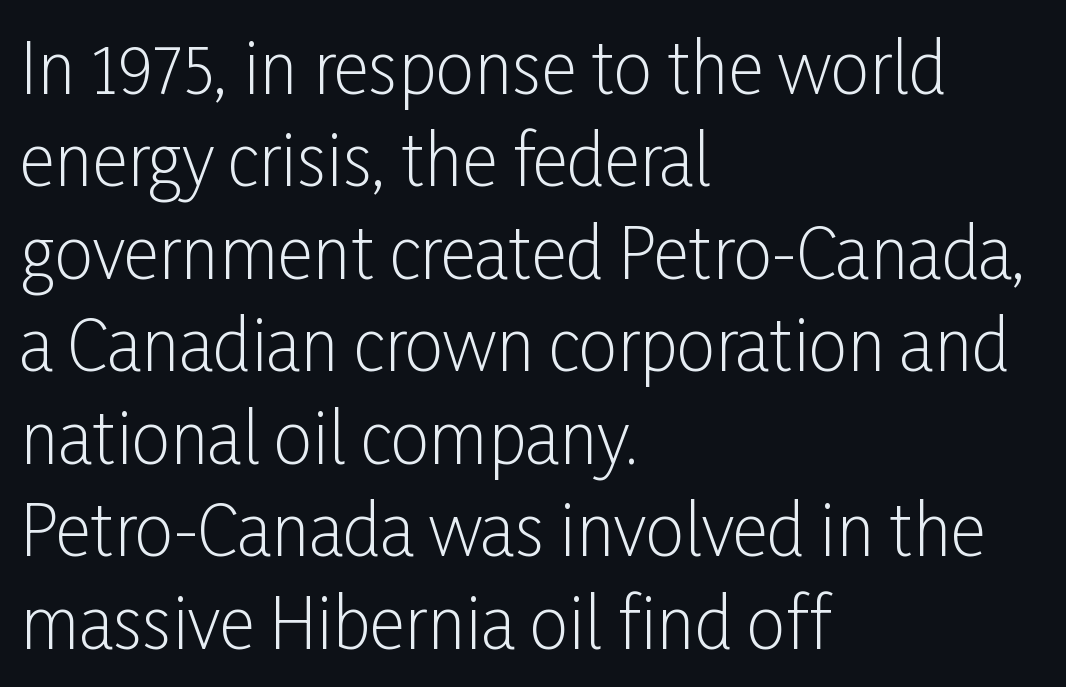
{"serif": "no", "italic": "no", "bold": "no", "weight": "light", "width": "condensed", "stroke_contrast": "low", "x_height": "medium", "monospaced": "no", "underline": "no", "align": "left", "line_spacing": "normal", "line_spacing_ratio": 1.34, "letter_spacing": "normal", "letter_spacing_em": 0.0, "glyph_px": 69}
